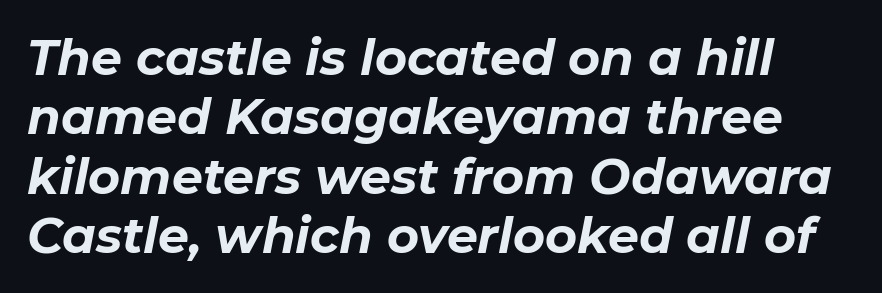
{"italic": "yes", "lean": "right", "slant_degrees": 11, "bold": "yes", "weight": "bold", "width": "normal", "stroke_contrast": "low", "x_height": "medium", "monospaced": "no", "underline": "no", "line_spacing_ratio": 1.21, "letter_spacing": "normal", "letter_spacing_em": 0.0, "glyph_px": 49}
